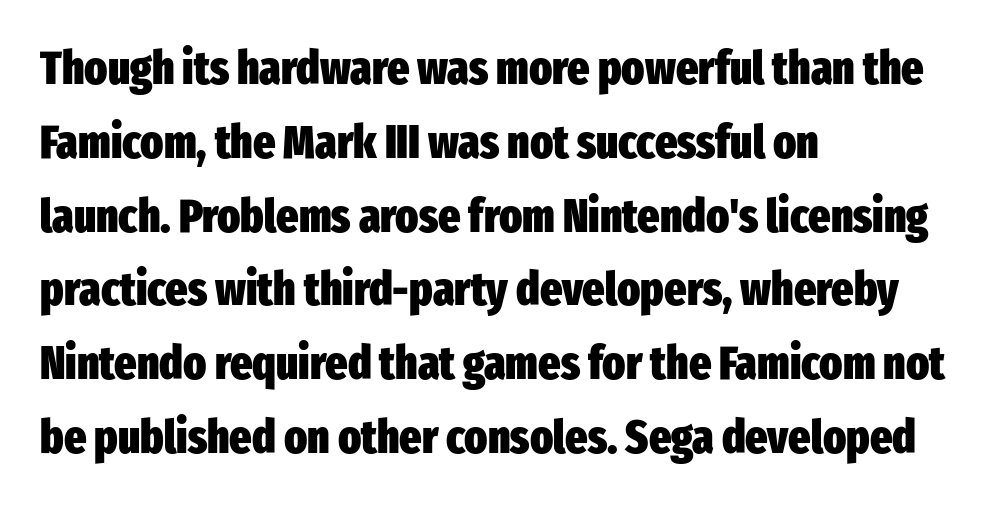
The image shows 47 px heavy, condensed sans-serif type, upright; set left-aligned, normal line spacing (1.57x), normal letter spacing, not underlined; low stroke contrast and a medium x-height.
